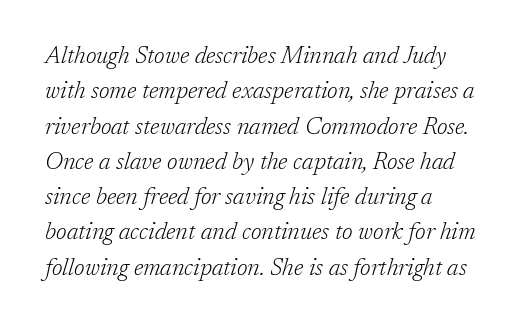
Q: Is the text bold? A: No.
Q: Is the text italic (slanted)? A: Yes, it leans right by about 17 degrees.
Q: Is the text underlined? A: No.
Q: How is the paragraph aligned? A: Left-aligned.
Q: Is the spacing between letters normal or unusually wide? A: Normal.
Q: Is the spacing between lines tight, normal or loose? A: Normal.
